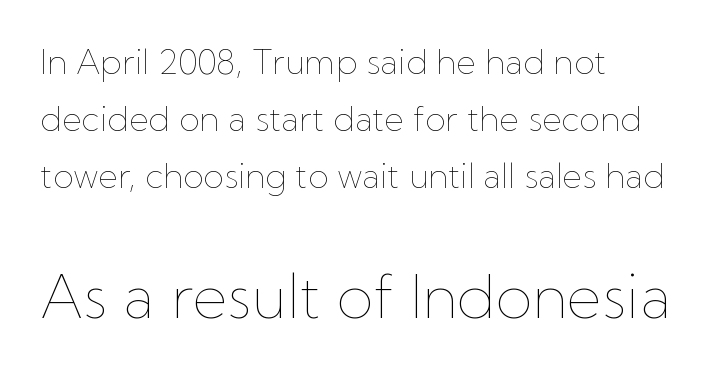
Q: Is the text bold? A: No.
Q: Is the text italic (slanted)? A: No, it is upright.
Q: Is the text underlined? A: No.
Q: How is the paragraph aligned? A: Left-aligned.
Q: Is the spacing between letters normal or unusually wide? A: Normal.
Q: Is the spacing between lines tight, normal or loose? A: Normal.
Q: Which block of text is set in a larger size, the first (top) or the second (bottom)? A: The second (bottom) one.
Q: Width (condensed, normal, or wide)? A: Normal.
Q: Stroke contrast? A: Low.
Q: x-height? A: Medium.
Q: Monospaced? A: No.
